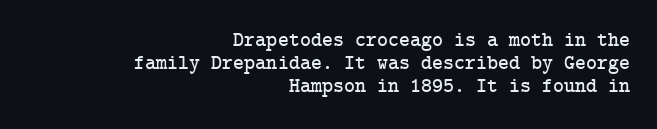
The image shows 21 px text type, upright; set right-aligned, tight line spacing (1.1x), normal letter spacing, not underlined.
